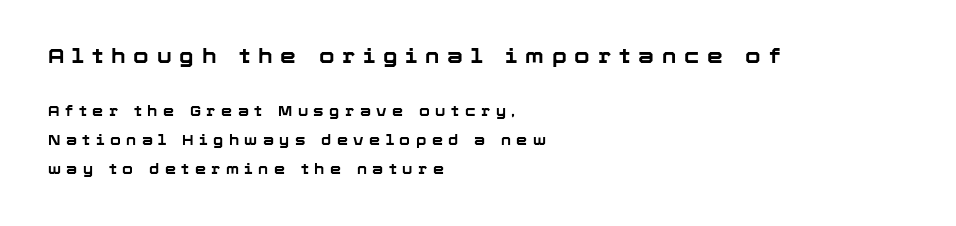
{"italic": "no", "bold": "yes", "underline": "no", "align": "left", "line_spacing": "loose", "line_spacing_ratio": 2.07, "letter_spacing": "wide", "letter_spacing_em": 0.39, "larger_block": "first", "size_ratio": 1.43, "glyph_px": 20}
